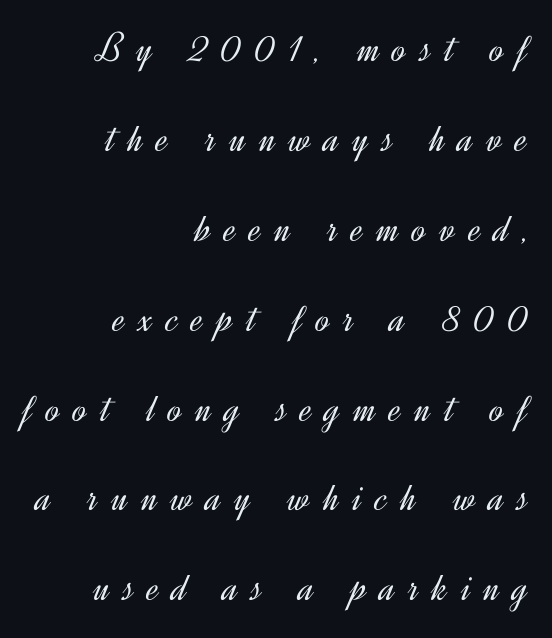
{"serif": "no", "bold": "no", "weight": "light", "width": "normal", "x_height": "small", "monospaced": "no", "underline": "no", "align": "right", "line_spacing": "loose", "line_spacing_ratio": 2.14, "letter_spacing": "wide", "letter_spacing_em": 0.32, "glyph_px": 42}
